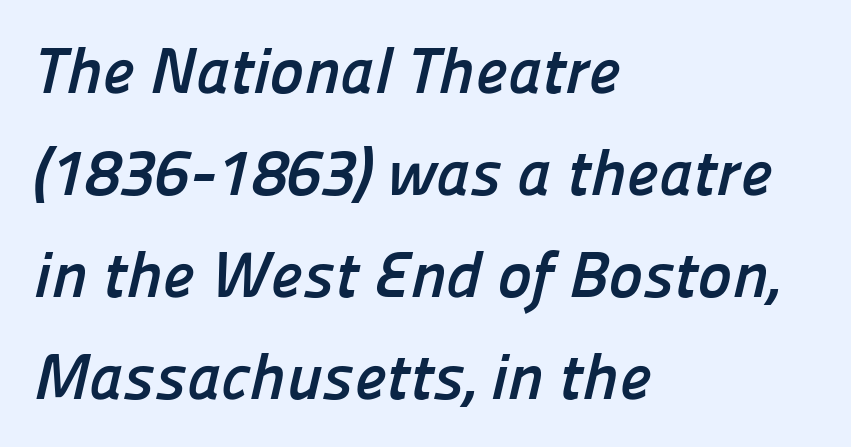
The image shows 65 px semibold sans-serif type; set left-aligned, normal line spacing (1.57x), normal letter spacing, not underlined; low stroke contrast and a medium x-height.
